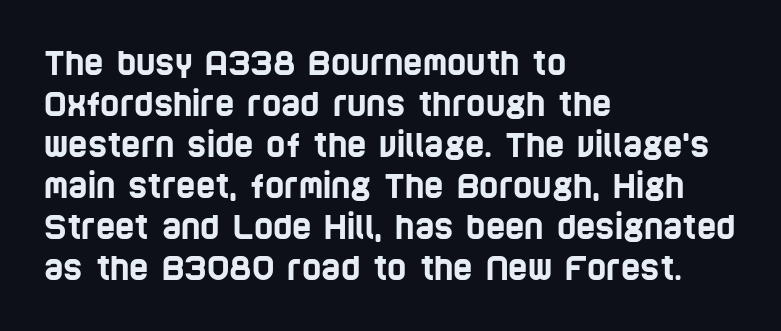
The image shows 33 px condensed sans-serif type; set left-aligned, line spacing 1.24x, normal letter spacing, not underlined; low stroke contrast and a large x-height.
